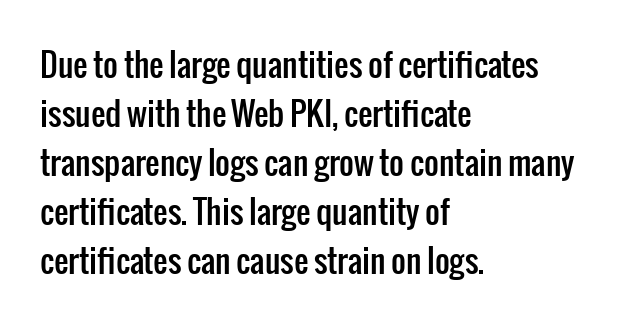
{"serif": "no", "italic": "no", "width": "condensed", "stroke_contrast": "low", "x_height": "medium", "monospaced": "no", "underline": "no", "align": "left", "line_spacing": "normal", "line_spacing_ratio": 1.53, "letter_spacing": "normal", "letter_spacing_em": 0.0, "glyph_px": 32}
